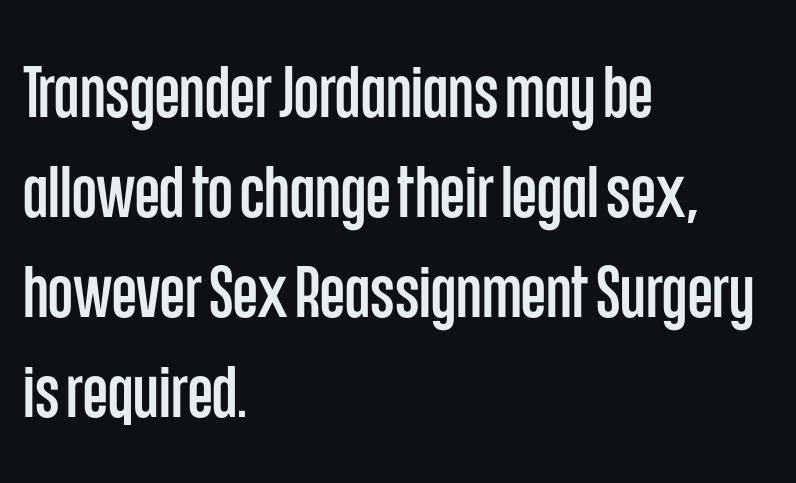
This sample uses a sans-serif face. Tall strokes in this sample are plumb rather than angled. The rendering uses a moderate line-height, typical for paragraphs. Each letter keeps its own natural width here, so spacing adapts to shape. Letters rest on an invisible, unmarked baseline.
